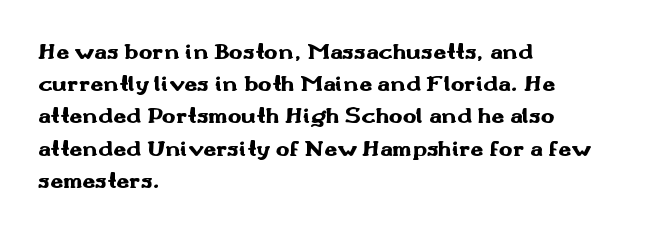
The image shows 23 px bold type, upright; set left-aligned, normal line spacing (1.4x), normal letter spacing, not underlined.
